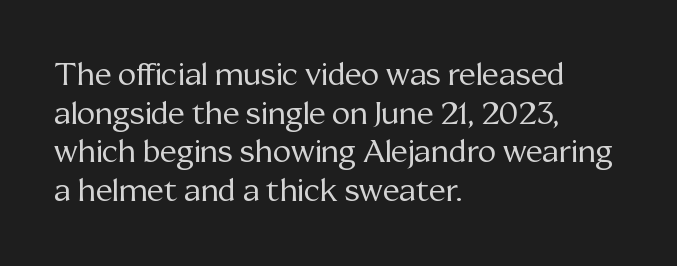
{"serif": "yes", "italic": "no", "bold": "no", "weight": "regular", "width": "normal", "stroke_contrast": "medium", "x_height": "medium", "monospaced": "no", "underline": "no", "align": "left", "line_spacing": "normal", "line_spacing_ratio": 1.25, "letter_spacing": "normal", "letter_spacing_em": 0.0, "glyph_px": 31}
